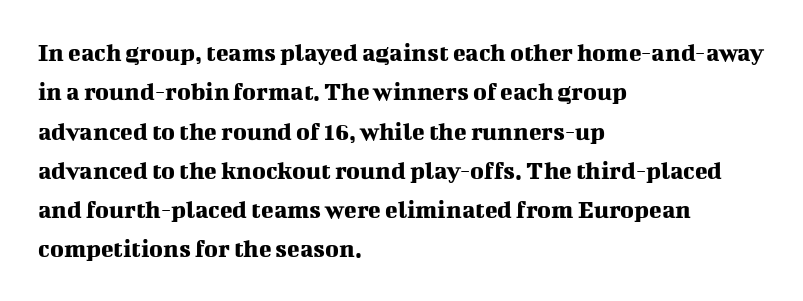
The image shows 26 px text type, upright; set left-aligned, normal line spacing (1.51x), normal letter spacing, not underlined.
